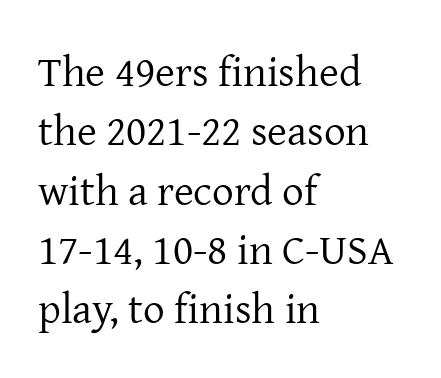
{"serif": "yes", "italic": "no", "bold": "no", "weight": "regular", "width": "normal", "stroke_contrast": "low", "x_height": "medium", "monospaced": "no", "underline": "no", "align": "left", "line_spacing": "normal", "line_spacing_ratio": 1.38, "letter_spacing": "normal", "letter_spacing_em": 0.0, "glyph_px": 43}
